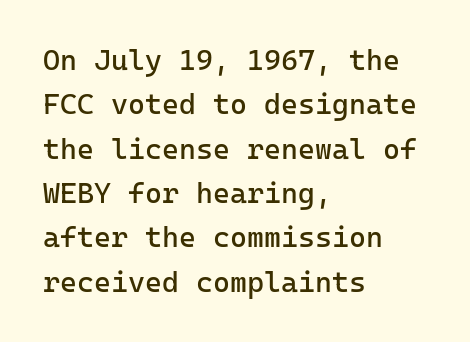
Q: Is the text bold? A: No.
Q: Is the text italic (slanted)? A: No, it is upright.
Q: Is the typeface a serif or a sans-serif typeface? A: Sans-serif.
Q: Is the text underlined? A: No.
Q: How is the paragraph aligned? A: Left-aligned.
Q: Is the spacing between letters normal or unusually wide? A: Normal.
Q: Is the spacing between lines tight, normal or loose? A: Normal.
Q: Width (condensed, normal, or wide)? A: Normal.
Q: Stroke contrast? A: Low.
Q: x-height? A: Medium.
Q: Monospaced? A: Yes.
